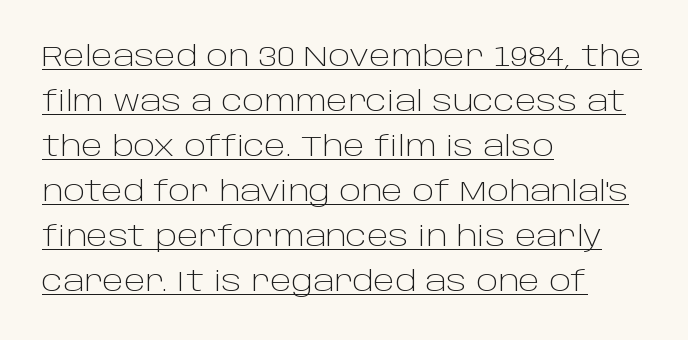
The image shows 29 px light sans-serif type, upright; set left-aligned, normal line spacing (1.55x), normal letter spacing, underlined; low stroke contrast and a large x-height.
